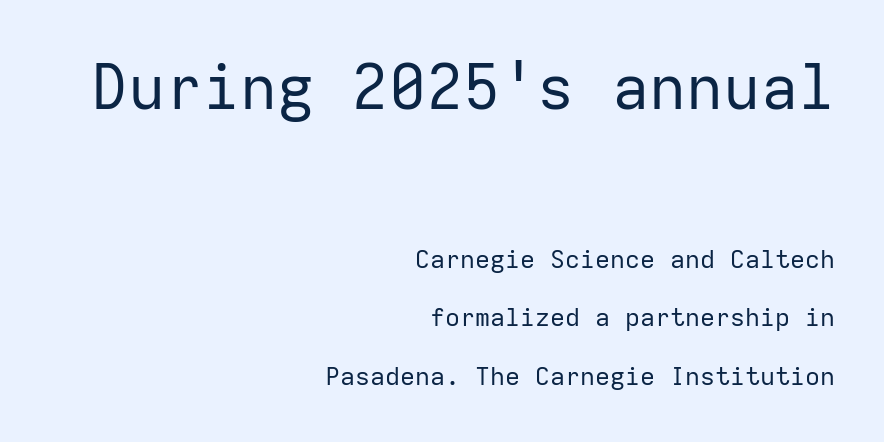
Q: Is the text bold? A: No.
Q: Is the text italic (slanted)? A: No, it is upright.
Q: Is the typeface a serif or a sans-serif typeface? A: Sans-serif.
Q: Is the text underlined? A: No.
Q: How is the paragraph aligned? A: Right-aligned.
Q: Is the spacing between letters normal or unusually wide? A: Normal.
Q: Is the spacing between lines tight, normal or loose? A: Loose.
Q: Which block of text is set in a larger size, the first (top) or the second (bottom)? A: The first (top) one.
Q: Width (condensed, normal, or wide)? A: Normal.
Q: Stroke contrast? A: Low.
Q: x-height? A: Medium.
Q: Monospaced? A: Yes.
